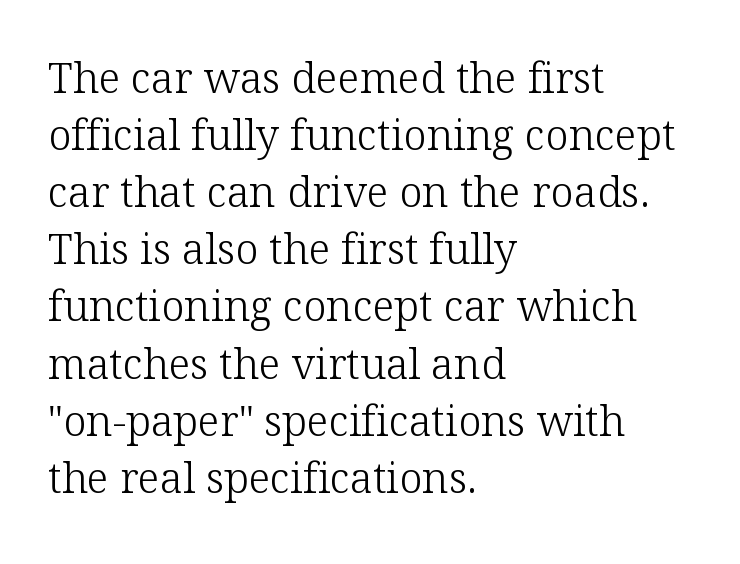
Nobody touched the tracking dial on this one. Ascenders rise straight up at ninety degrees. The string is rendered with underlining switched off. Old-style or modern, the face here clearly has serifs.
